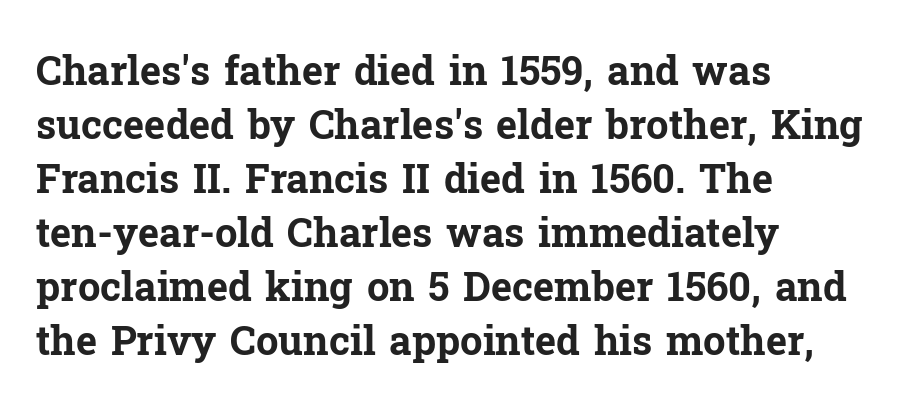
Q: Is the text bold? A: Yes.
Q: Is the text italic (slanted)? A: No, it is upright.
Q: Is the typeface a serif or a sans-serif typeface? A: Serif.
Q: Is the text underlined? A: No.
Q: How is the paragraph aligned? A: Left-aligned.
Q: Is the spacing between letters normal or unusually wide? A: Normal.
Q: Is the spacing between lines tight, normal or loose? A: Normal.
Q: Width (condensed, normal, or wide)? A: Normal.
Q: Stroke contrast? A: Low.
Q: x-height? A: Medium.
Q: Monospaced? A: No.
